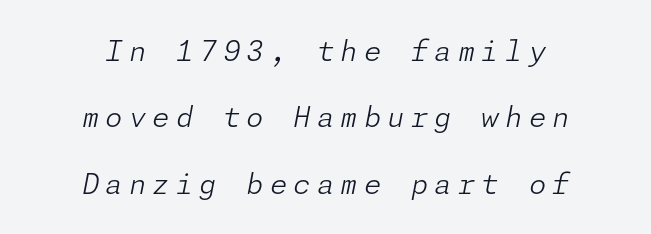
No chunkiness to these letters — they're not bold. The letterforms stand isolated, each surrounded by extra space. Every row of glyphs is offset so its center matches the block's center. A great deal of white space separates one row of letters from the next.
